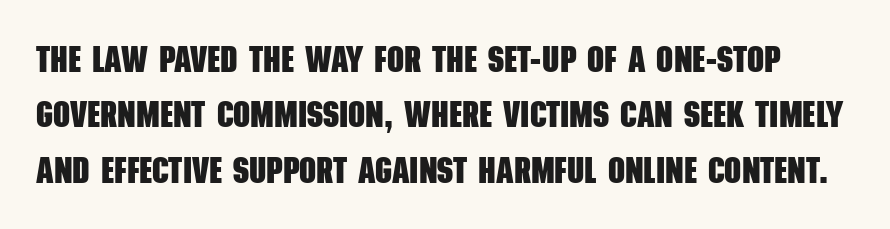
The image shows 37 px heavy, condensed sans-serif type; set normal line spacing (1.5x), normal letter spacing, not underlined; low stroke contrast and a large x-height.
